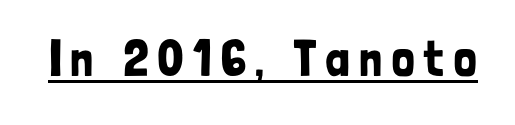
The image shows 52 px condensed sans-serif type, upright; set underlined; low stroke contrast and a medium x-height.
